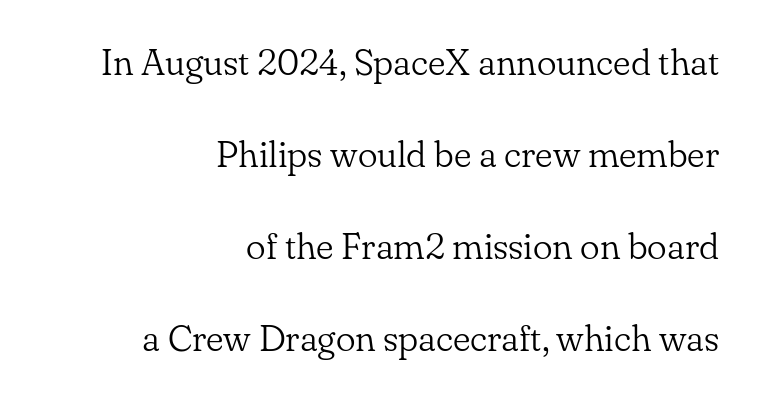
Q: Is the text bold? A: No.
Q: Is the text italic (slanted)? A: No, it is upright.
Q: Is the typeface a serif or a sans-serif typeface? A: Serif.
Q: Is the text underlined? A: No.
Q: How is the paragraph aligned? A: Right-aligned.
Q: Is the spacing between letters normal or unusually wide? A: Normal.
Q: Is the spacing between lines tight, normal or loose? A: Loose.
Q: Width (condensed, normal, or wide)? A: Normal.
Q: Stroke contrast? A: Low.
Q: x-height? A: Small.
Q: Monospaced? A: No.
